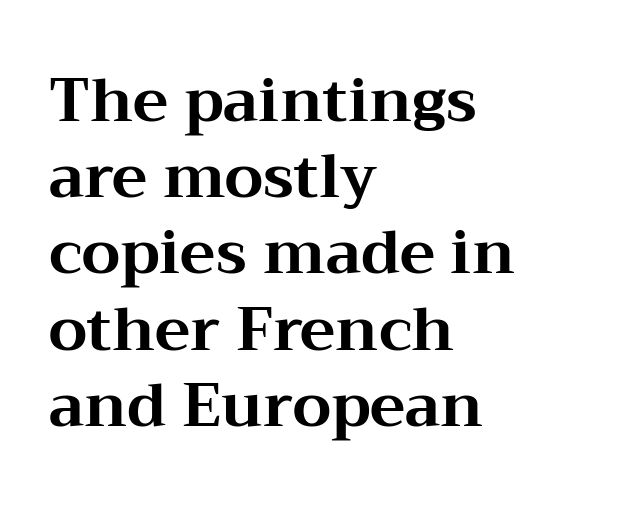
Descenders hang freely into open space. Baseline-to-baseline distance is the conventional proportion of letter height. Observe the serifs anchoring each vertical stroke in this sample. Which margin do the lines hug? The left one — the right edge is uneven.
